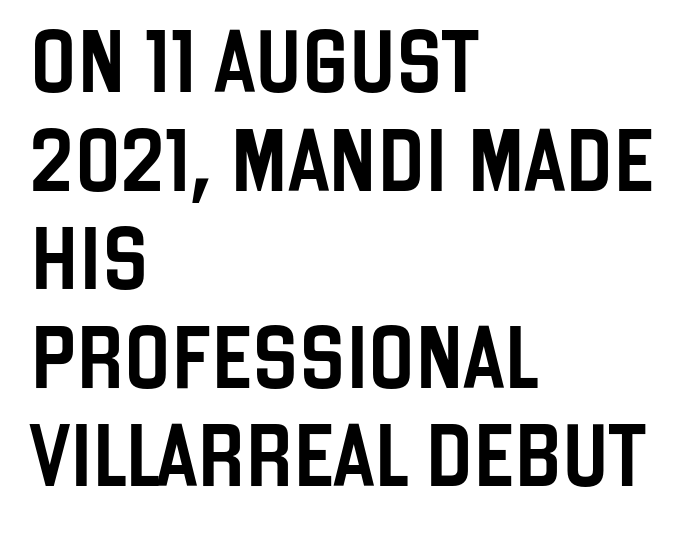
Clear beneath every line of the passage. Interline gaps are of average width in this sample. Nothing sits at the stroke ends, so this counts as sans-serif. Do the characters align in a grid? No, the font is proportional.
